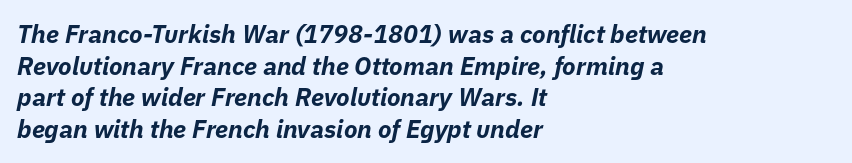
No extra tracking has been applied to these lines. A student would call this left alignment; a typographer would say flush left, rag right. The glyphs are unaccompanied by any horizontal stroke below them. Whoever set this chose a conventional vertical rhythm. These lines were composed using italics.
